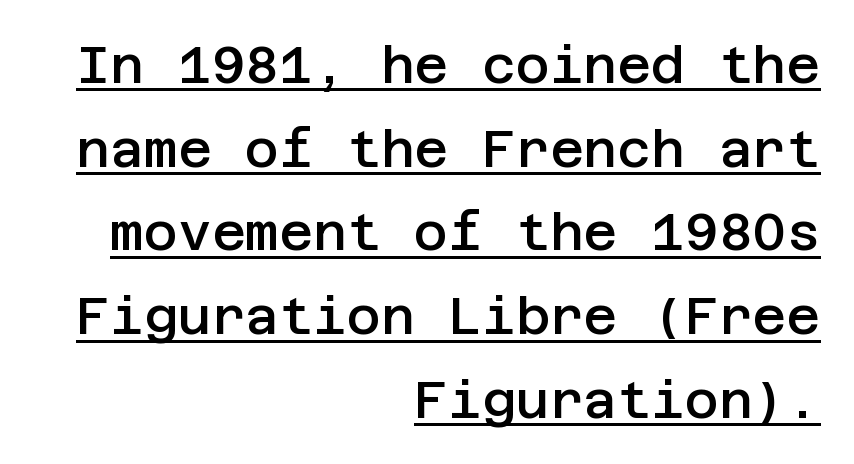
Q: Is the text bold? A: Semi-bold.
Q: Is the text italic (slanted)? A: No, it is upright.
Q: Is the typeface a serif or a sans-serif typeface? A: Sans-serif.
Q: Is the text underlined? A: Yes.
Q: How is the paragraph aligned? A: Right-aligned.
Q: Is the spacing between letters normal or unusually wide? A: Normal.
Q: Is the spacing between lines tight, normal or loose? A: Normal.
Q: Width (condensed, normal, or wide)? A: Normal.
Q: Stroke contrast? A: Low.
Q: x-height? A: Large.
